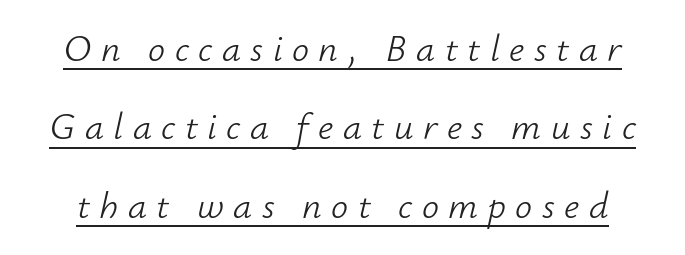
Q: Is the text bold? A: No.
Q: Is the text italic (slanted)? A: Yes, it leans right by about 12 degrees.
Q: Is the text underlined? A: Yes.
Q: Is the spacing between letters normal or unusually wide? A: Unusually wide.
Q: Is the spacing between lines tight, normal or loose? A: Loose.
Q: Width (condensed, normal, or wide)? A: Normal.
Q: Stroke contrast? A: Low.
Q: x-height? A: Small.
Q: Monospaced? A: No.
